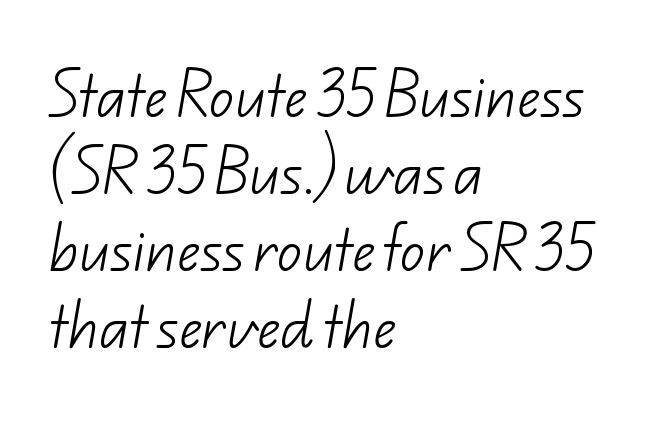
The image shows 50 px light sans-serif type; set left-aligned, normal line spacing (1.54x), normal letter spacing, not underlined; low stroke contrast and a small x-height.
